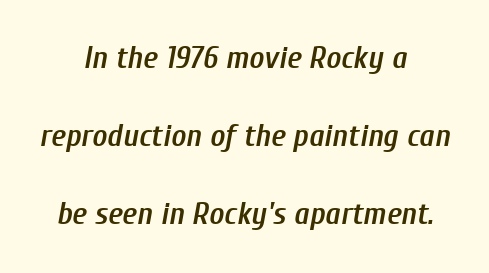
A semibold gives these letters moderate extra thickness, short of bold. Inter-character spacing is left at the font's built-in metrics. This rendering features lettering with no underline. The glyphs look as if they've been sheared to an angle.
